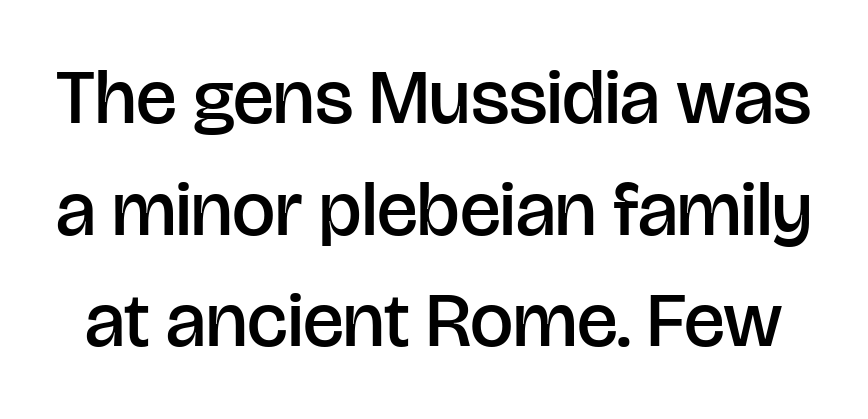
Q: Is the text bold? A: Semi-bold.
Q: Is the text italic (slanted)? A: No, it is upright.
Q: Is the typeface a serif or a sans-serif typeface? A: Sans-serif.
Q: Is the text underlined? A: No.
Q: Is the spacing between letters normal or unusually wide? A: Normal.
Q: Is the spacing between lines tight, normal or loose? A: Normal.
Q: Width (condensed, normal, or wide)? A: Normal.
Q: Stroke contrast? A: Low.
Q: x-height? A: Large.
Q: Monospaced? A: No.
